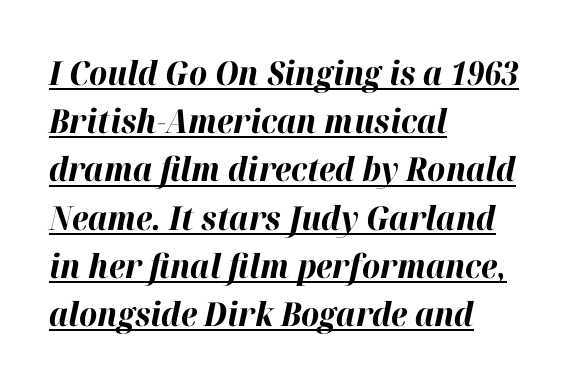
{"italic": "yes", "lean": "right", "slant_degrees": 12, "bold": "yes", "weight": "bold", "width": "normal", "stroke_contrast": "high", "x_height": "medium", "monospaced": "no", "underline": "yes", "align": "left", "line_spacing": "normal", "line_spacing_ratio": 1.46, "letter_spacing": "normal", "letter_spacing_em": 0.0, "glyph_px": 33}
